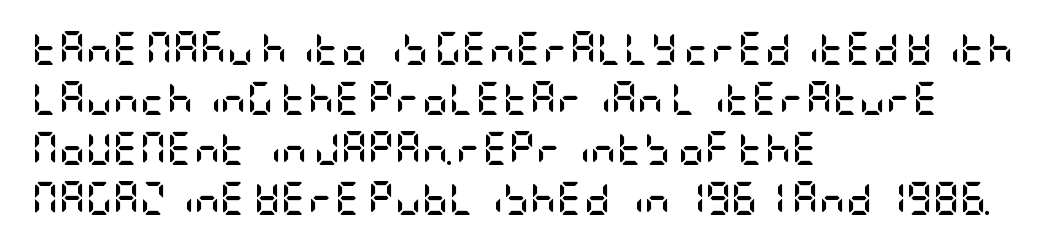
The image shows 33 px semibold, condensed sans-serif type, upright; set left-aligned, normal line spacing (1.52x), normal letter spacing, not underlined; low stroke contrast and a large x-height.
